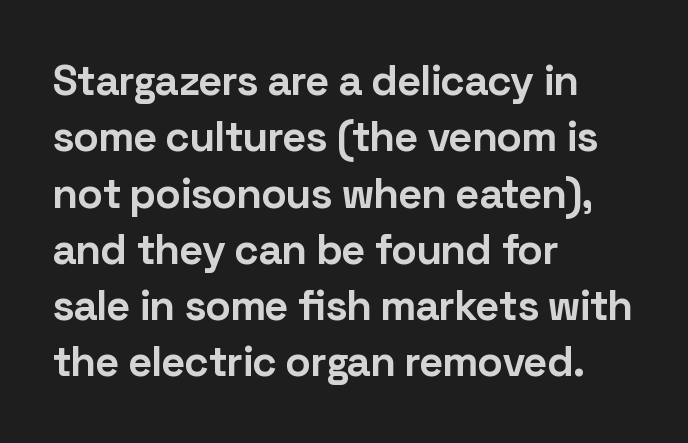
Q: Is the text bold? A: Yes.
Q: Is the text italic (slanted)? A: No, it is upright.
Q: Is the typeface a serif or a sans-serif typeface? A: Sans-serif.
Q: Is the text underlined? A: No.
Q: How is the paragraph aligned? A: Left-aligned.
Q: Is the spacing between letters normal or unusually wide? A: Normal.
Q: Is the spacing between lines tight, normal or loose? A: Normal.
Q: Width (condensed, normal, or wide)? A: Normal.
Q: Stroke contrast? A: Low.
Q: x-height? A: Medium.
Q: Monospaced? A: No.
